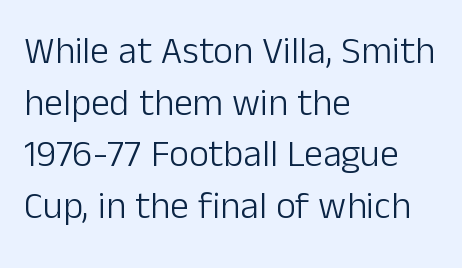
The image shows 38 px light sans-serif type, upright; set left-aligned, normal line spacing (1.36x), normal letter spacing, not underlined; low stroke contrast and a medium x-height.
